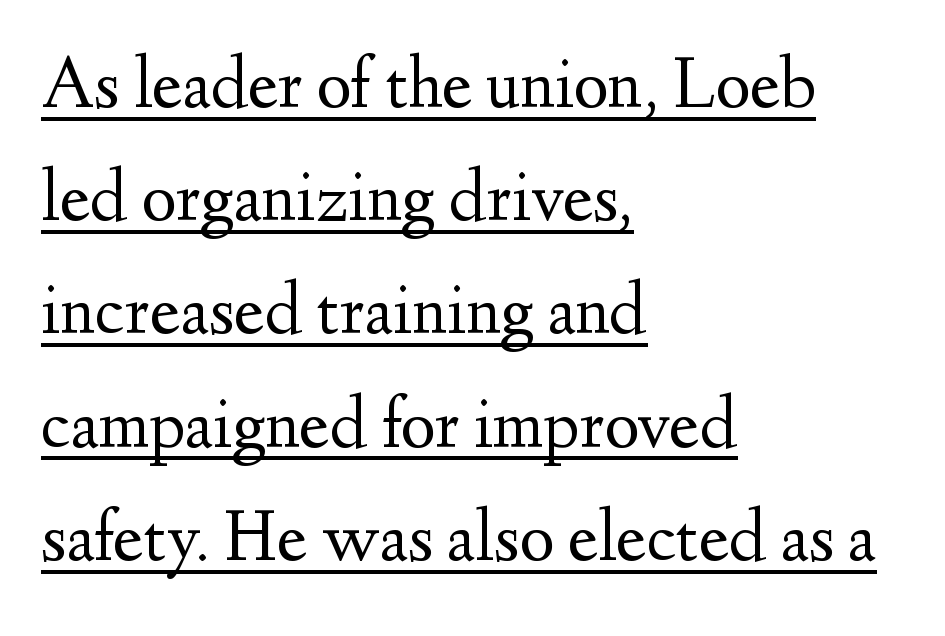
The image shows 74 px regular-weight serif type, upright; set left-aligned, normal line spacing (1.53x), normal letter spacing, underlined; medium stroke contrast and a small x-height.
